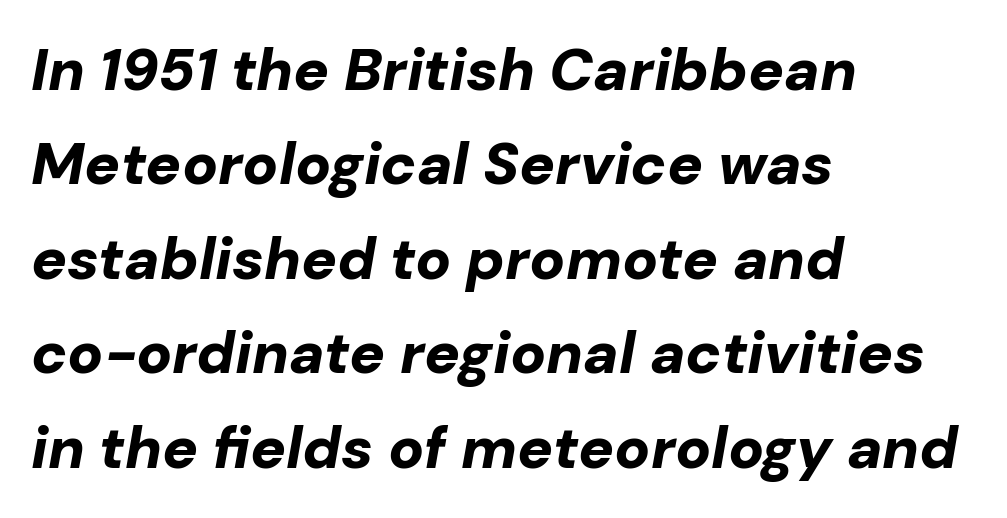
Think of a printed novel: that variable character pitch is what you see here. The type is set solid horizontally, with unmodified tracking. The typography opts for an oblique posture over an upright one. Line beginnings align vertically; line endings do not. Students, observe: this is what conventionally led text looks like.
